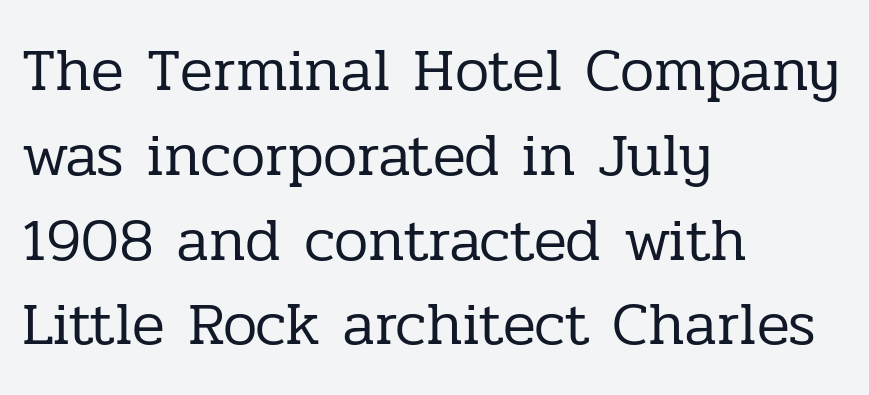
{"serif": "yes", "italic": "no", "bold": "no", "weight": "regular", "width": "normal", "stroke_contrast": "low", "x_height": "medium", "monospaced": "no", "underline": "no", "align": "left", "line_spacing": "normal", "line_spacing_ratio": 1.39, "letter_spacing": "normal", "letter_spacing_em": 0.0, "glyph_px": 61}
